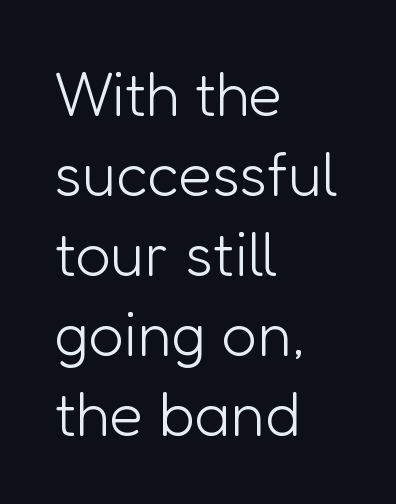
{"serif": "no", "italic": "no", "bold": "no", "weight": "light", "width": "normal", "stroke_contrast": "low", "x_height": "medium", "monospaced": "no", "underline": "no", "align": "left", "line_spacing": "normal", "line_spacing_ratio": 1.29, "letter_spacing": "normal", "letter_spacing_em": 0.0, "glyph_px": 62}
